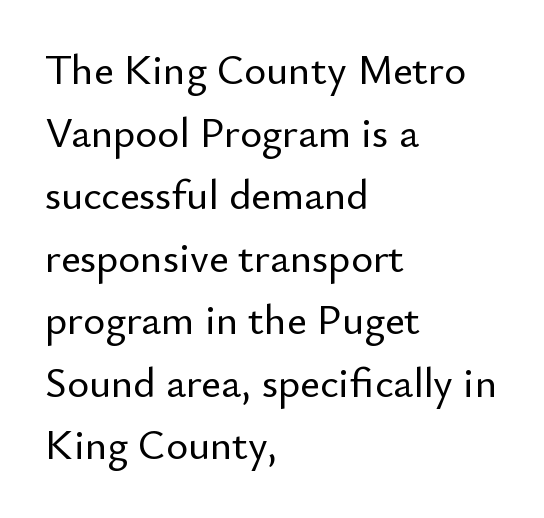
Interline gaps are of average width in this sample. Do the characters align in a grid? No, the font is proportional. Default kerning and tracking; the words read as compact shapes. This is sans-serif lettering, the kind often seen on screens and signage. The string is rendered with underlining switched off.
